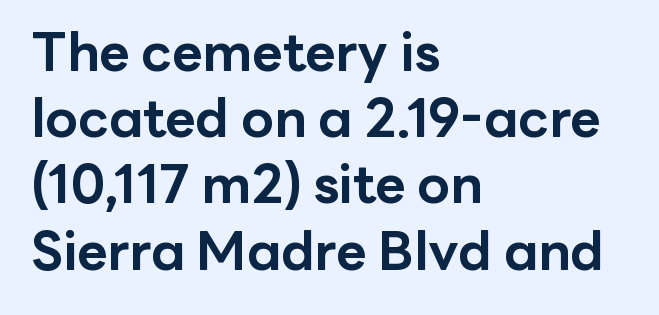
{"serif": "no", "italic": "no", "bold": "yes", "weight": "bold", "width": "normal", "stroke_contrast": "low", "x_height": "medium", "monospaced": "no", "underline": "no", "align": "left", "line_spacing": "normal", "line_spacing_ratio": 1.25, "letter_spacing": "normal", "letter_spacing_em": 0.0, "glyph_px": 53}
